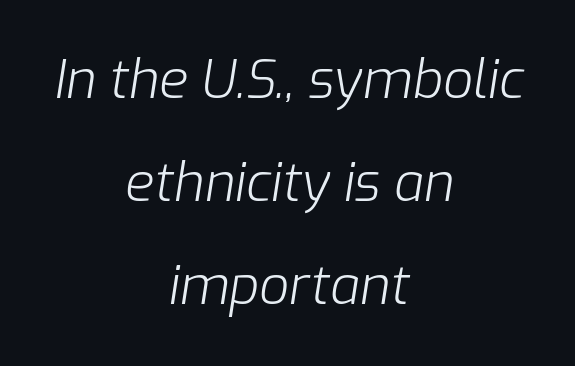
Line starts and ends both wander, symmetrically. How are the letters spaced? Ordinarily, with no added tracking. Airy leading. You could not count columns in this text — the font is proportionally spaced. Would a proofreader flag this as italicized? Yes. Type without underlining.
